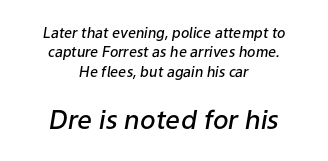
The image shows 26 px text type, italic (leaning right); set centered, normal line spacing (1.39x), normal letter spacing, not underlined; the second (bottom) block is 1.86x larger.
